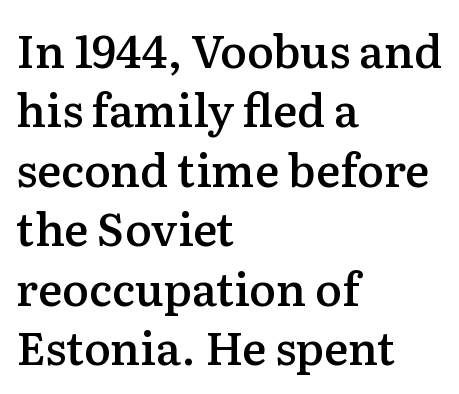
{"serif": "yes", "italic": "no", "bold": "semi", "weight": "semibold", "width": "normal", "stroke_contrast": "medium", "x_height": "medium", "monospaced": "no", "underline": "no", "align": "left", "line_spacing": "normal", "line_spacing_ratio": 1.32, "letter_spacing": "normal", "letter_spacing_em": 0.0, "glyph_px": 45}
